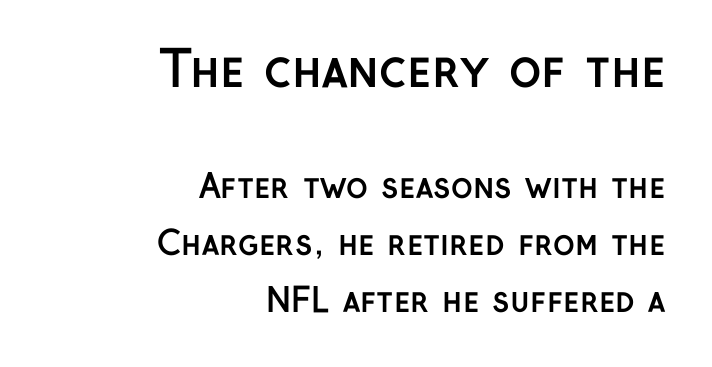
Q: Is the text bold? A: Yes.
Q: Is the text italic (slanted)? A: No, it is upright.
Q: Is the typeface a serif or a sans-serif typeface? A: Sans-serif.
Q: Is the text underlined? A: No.
Q: How is the paragraph aligned? A: Right-aligned.
Q: Is the spacing between letters normal or unusually wide? A: Normal.
Q: Which block of text is set in a larger size, the first (top) or the second (bottom)? A: The first (top) one.
Q: Width (condensed, normal, or wide)? A: Normal.
Q: Stroke contrast? A: Low.
Q: x-height? A: Medium.
Q: Monospaced? A: No.
